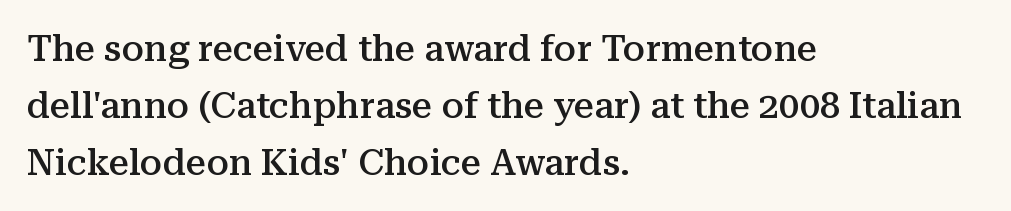
No extra tracking has been applied to these lines. The lettering holds an erect, upright posture throughout. The characters display serif detailing at their extremities. This block has exactly the height ordinary leading produces. Only glyphs here, with clear space below each row. You could not count columns in this text — the font is proportionally spaced.
